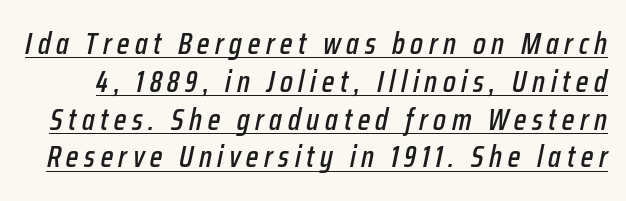
{"italic": "yes", "lean": "right", "slant_degrees": 12, "width": "condensed", "stroke_contrast": "low", "x_height": "medium", "monospaced": "no", "underline": "yes", "line_spacing": "normal", "line_spacing_ratio": 1.26, "glyph_px": 30}
